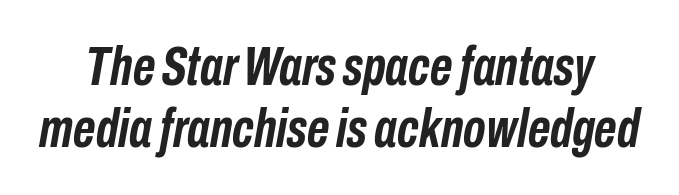
{"italic": "yes", "lean": "right", "slant_degrees": 10, "bold": "yes", "weight": "semibold", "width": "condensed", "stroke_contrast": "low", "x_height": "medium", "monospaced": "no", "underline": "no", "line_spacing": "tight", "line_spacing_ratio": 1.12, "letter_spacing": "normal", "letter_spacing_em": 0.0, "glyph_px": 55}
